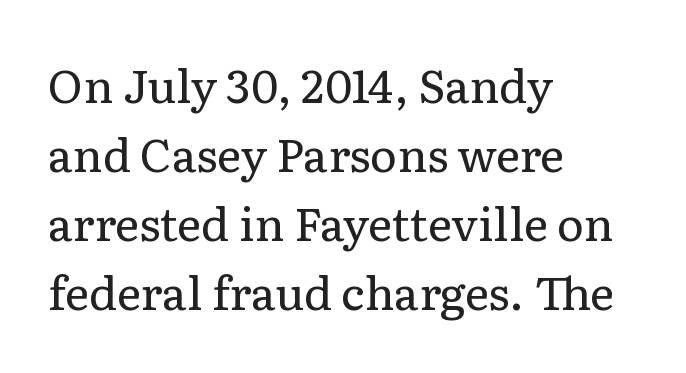
{"serif": "yes", "italic": "no", "bold": "no", "weight": "regular", "width": "normal", "stroke_contrast": "low", "x_height": "medium", "monospaced": "no", "underline": "no", "align": "left", "line_spacing": "normal", "line_spacing_ratio": 1.5, "letter_spacing": "normal", "letter_spacing_em": 0.0, "glyph_px": 46}
